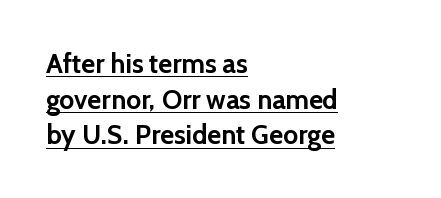
Q: Is the text bold? A: Yes.
Q: Is the text italic (slanted)? A: No, it is upright.
Q: Is the text underlined? A: Yes.
Q: How is the paragraph aligned? A: Left-aligned.
Q: Is the spacing between letters normal or unusually wide? A: Normal.
Q: Is the spacing between lines tight, normal or loose? A: Normal.
